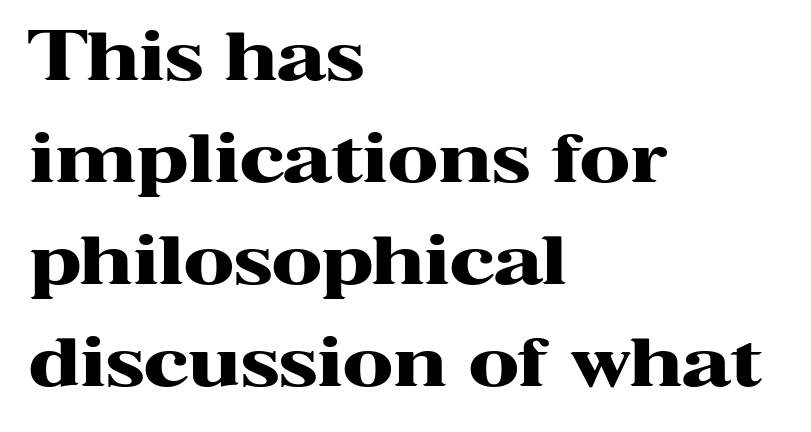
The image shows 67 px heavy, wide serif type, upright; set left-aligned, normal line spacing (1.52x), normal letter spacing, not underlined; high stroke contrast and a medium x-height.
